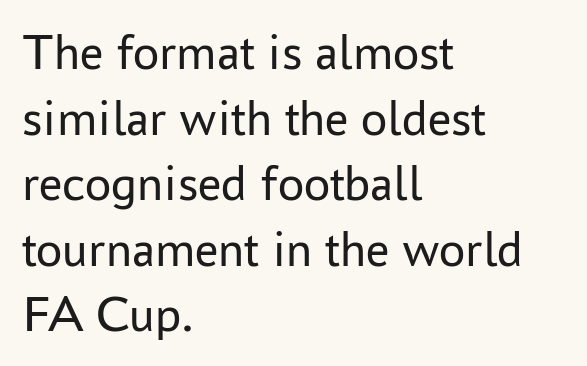
Q: Is the text bold? A: No.
Q: Is the text italic (slanted)? A: No, it is upright.
Q: Is the typeface a serif or a sans-serif typeface? A: Sans-serif.
Q: Is the text underlined? A: No.
Q: How is the paragraph aligned? A: Left-aligned.
Q: Is the spacing between letters normal or unusually wide? A: Normal.
Q: Is the spacing between lines tight, normal or loose? A: Normal.
Q: Width (condensed, normal, or wide)? A: Normal.
Q: Stroke contrast? A: Low.
Q: x-height? A: Medium.
Q: Monospaced? A: No.
